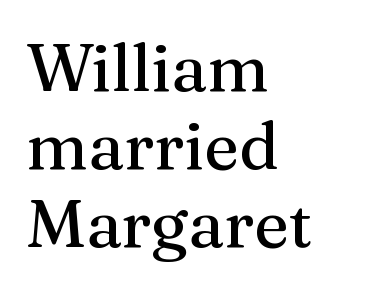
The image shows 66 px serif type, upright; set left-aligned, line spacing 1.18x, normal letter spacing, not underlined; medium stroke contrast and a medium x-height.
